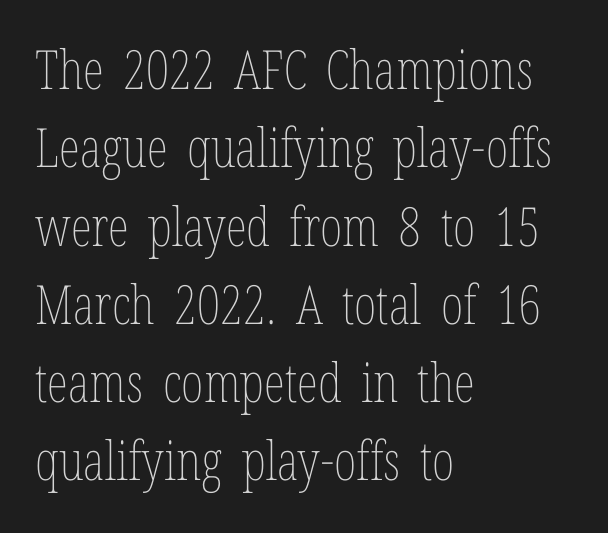
Q: Is the text bold? A: No.
Q: Is the text italic (slanted)? A: No, it is upright.
Q: Is the text underlined? A: No.
Q: How is the paragraph aligned? A: Left-aligned.
Q: Is the spacing between letters normal or unusually wide? A: Normal.
Q: Is the spacing between lines tight, normal or loose? A: Normal.
Q: Width (condensed, normal, or wide)? A: Condensed.
Q: Stroke contrast? A: Low.
Q: x-height? A: Medium.
Q: Monospaced? A: No.
